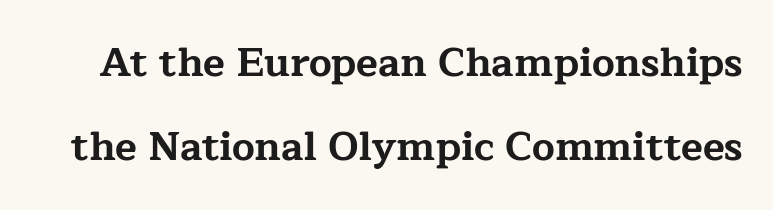
{"serif": "yes", "italic": "no", "bold": "yes", "weight": "bold", "width": "wide", "stroke_contrast": "low", "x_height": "medium", "monospaced": "no", "underline": "no", "line_spacing": "loose", "line_spacing_ratio": 2.09, "letter_spacing": "normal", "letter_spacing_em": 0.0, "glyph_px": 40}
